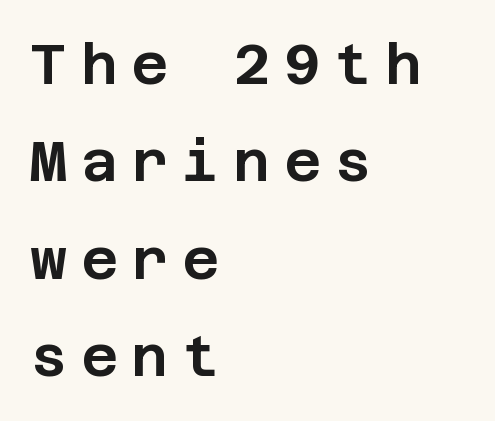
The foot of each line stays bare and open. Stroke terminals: plain, sans-serif. Notice how the passage keeps a crisp vertical edge on the left only. Posture: vertical.
